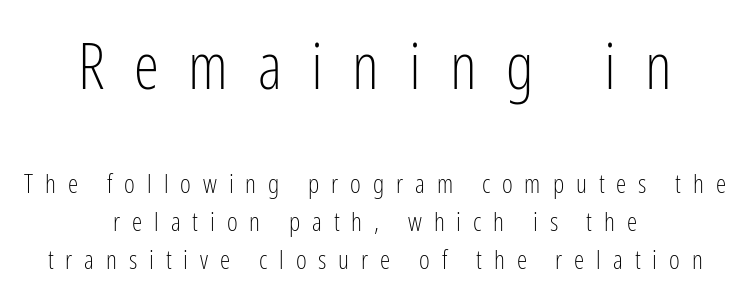
{"serif": "no", "italic": "no", "bold": "no", "weight": "light", "width": "condensed", "stroke_contrast": "low", "x_height": "medium", "monospaced": "no", "underline": "no", "align": "center", "line_spacing": "normal", "line_spacing_ratio": 1.46, "letter_spacing": "wide", "letter_spacing_em": 0.46, "larger_block": "first", "size_ratio": 2.46, "glyph_px": 64}
